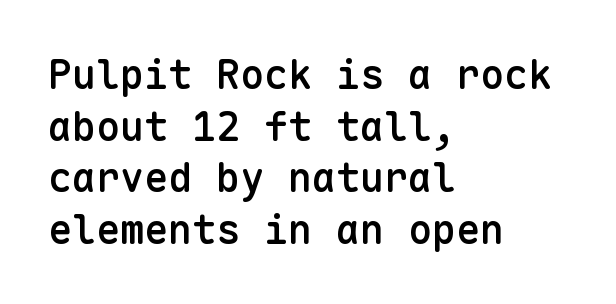
The text was rendered using a sans face with plain stroke endings. The line texture is even and compact thanks to regular tracking. Horizontal bands of white between lines are of average thickness. The rendering uses typewriter-style spacing with identical character cells. This rendering features lettering with no underline. The setting favours the left margin, as ordinary paragraphs usually do.
